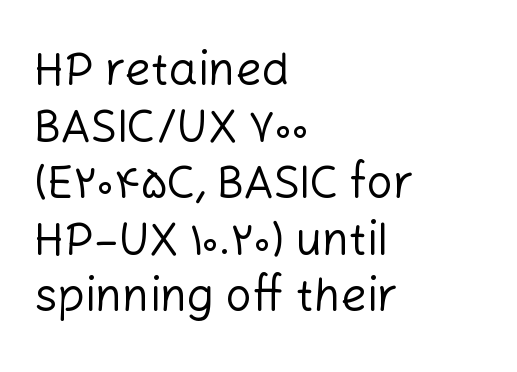
No extra ink here — the face is not bold. Layout note: lines flush left. This is sans-serif lettering, the kind often seen on screens and signage. Here the glyphs are tracked normally, forming tight word shapes. The specimen reads as upright at a glance.
